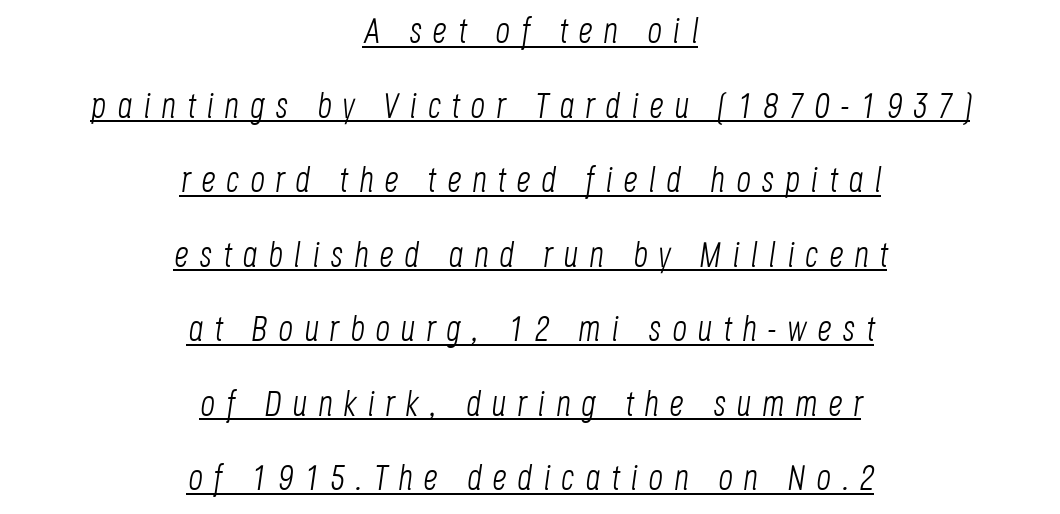
Q: Is the text bold? A: No.
Q: Is the text italic (slanted)? A: Yes, it leans right by about 8 degrees.
Q: Is the text underlined? A: Yes.
Q: How is the paragraph aligned? A: Centered.
Q: Is the spacing between letters normal or unusually wide? A: Unusually wide.
Q: Is the spacing between lines tight, normal or loose? A: Loose.
Q: Width (condensed, normal, or wide)? A: Condensed.
Q: Stroke contrast? A: Low.
Q: x-height? A: Large.
Q: Monospaced? A: No.
